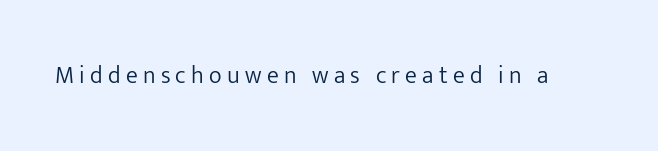
The image shows 24 px text type, upright; set unusually wide letter spacing (+0.22 em), not underlined.
